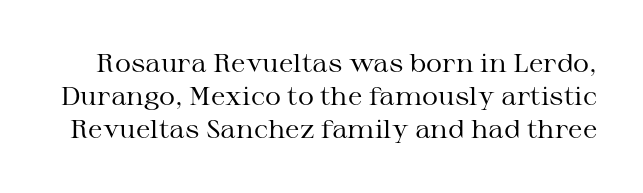
{"italic": "no", "bold": "no", "underline": "no", "line_spacing": "normal", "line_spacing_ratio": 1.32, "letter_spacing": "normal", "letter_spacing_em": 0.0, "glyph_px": 25}
